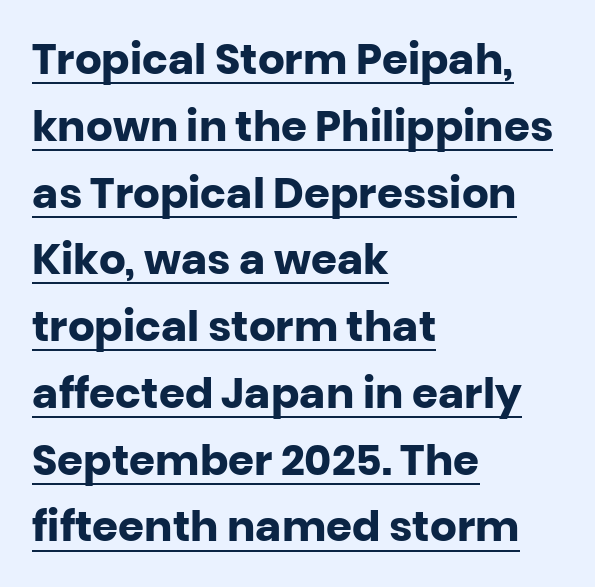
Q: Is the text bold? A: Yes.
Q: Is the text italic (slanted)? A: No, it is upright.
Q: Is the typeface a serif or a sans-serif typeface? A: Sans-serif.
Q: Is the text underlined? A: Yes.
Q: How is the paragraph aligned? A: Left-aligned.
Q: Is the spacing between letters normal or unusually wide? A: Normal.
Q: Is the spacing between lines tight, normal or loose? A: Normal.
Q: Width (condensed, normal, or wide)? A: Normal.
Q: Stroke contrast? A: Low.
Q: x-height? A: Large.
Q: Monospaced? A: No.
